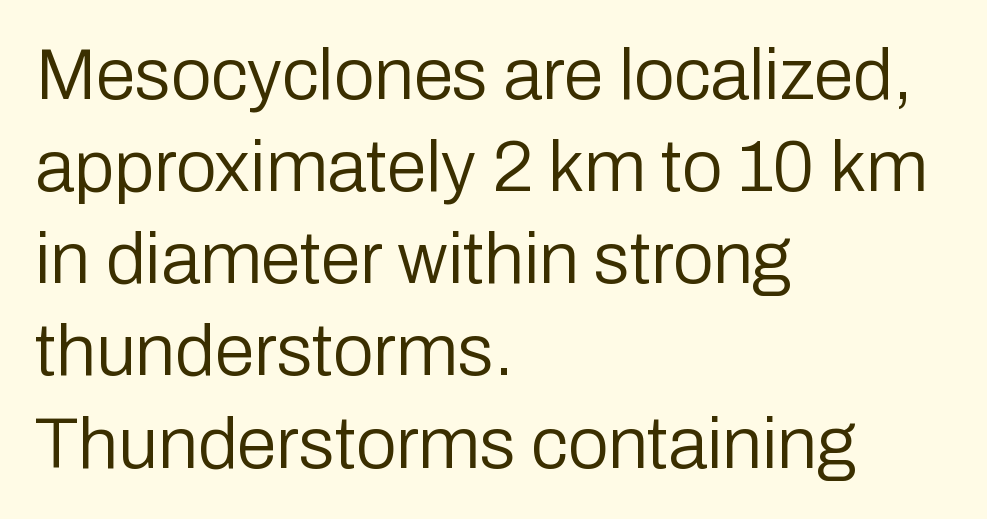
{"serif": "no", "italic": "no", "bold": "no", "weight": "regular", "width": "normal", "stroke_contrast": "low", "x_height": "medium", "monospaced": "no", "underline": "no", "align": "left", "line_spacing": "normal", "line_spacing_ratio": 1.28, "letter_spacing": "normal", "letter_spacing_em": 0.0, "glyph_px": 72}
